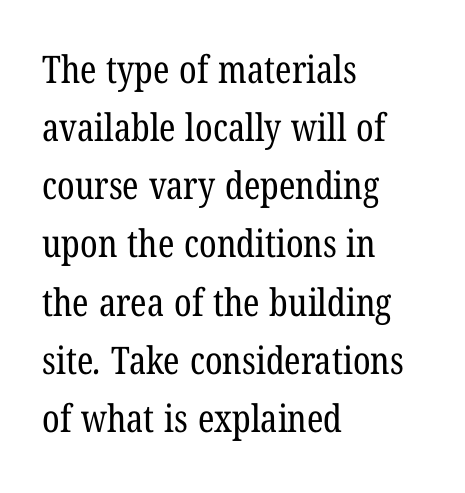
Q: Is the text bold? A: No.
Q: Is the typeface a serif or a sans-serif typeface? A: Serif.
Q: Is the text underlined? A: No.
Q: How is the paragraph aligned? A: Left-aligned.
Q: Is the spacing between letters normal or unusually wide? A: Normal.
Q: Is the spacing between lines tight, normal or loose? A: Normal.
Q: Width (condensed, normal, or wide)? A: Condensed.
Q: Stroke contrast? A: Low.
Q: x-height? A: Medium.
Q: Monospaced? A: No.
